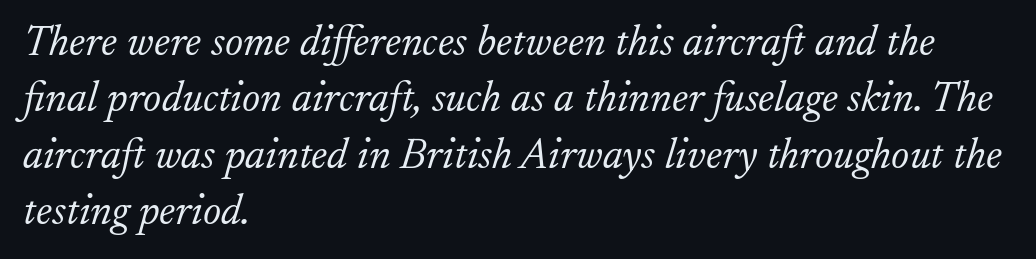
The image shows 43 px light serif type, italic (leaning right); set left-aligned, normal line spacing (1.31x), normal letter spacing, not underlined; low stroke contrast and a small x-height.
